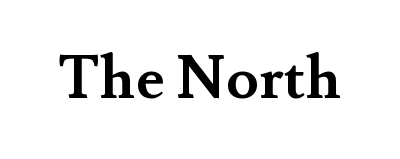
{"serif": "yes", "italic": "no", "bold": "yes", "weight": "semibold", "width": "normal", "stroke_contrast": "medium", "x_height": "small", "monospaced": "no", "underline": "no", "letter_spacing": "normal", "letter_spacing_em": 0.0, "glyph_px": 60}
